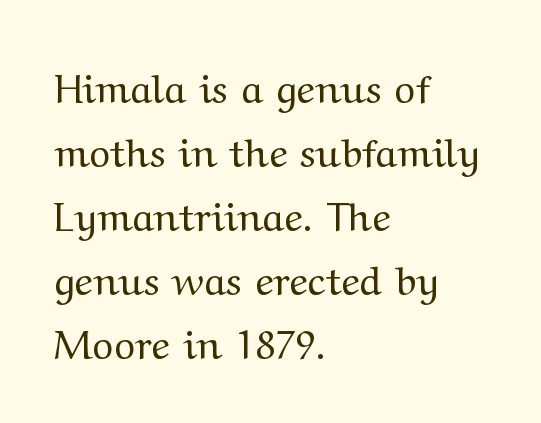
The image shows 40 px regular-weight, wide serif type, upright; set left-aligned, normal line spacing (1.6x), normal letter spacing, not underlined; medium stroke contrast and a medium x-height.
